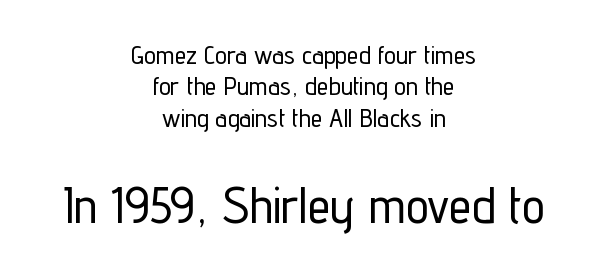
A student would notice the bottom passage is typeset larger than what precedes it. The words here are not underlined. A centered setting, common on invitations and titles, is used for this passage. Classification — sans serif.
